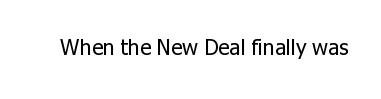
The image shows 22 px text type, upright; set normal letter spacing, not underlined.
